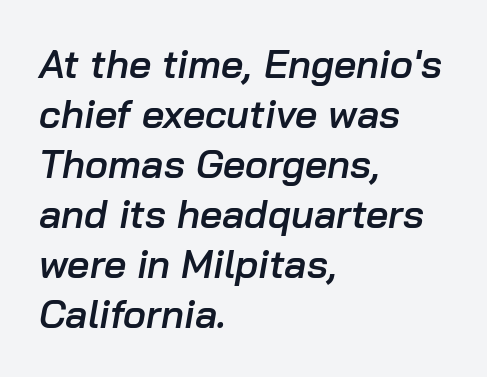
The rendering applies a slant to the glyphs. A bit beefed up — I'd call it semibold rather than bold. The letters advance in unequal steps, a hallmark of proportional type. A typesetter would call this zero additional tracking. Baseline-to-baseline distance is the conventional proportion of letter height. Caption: multi-line text, flush left, ragged right.
